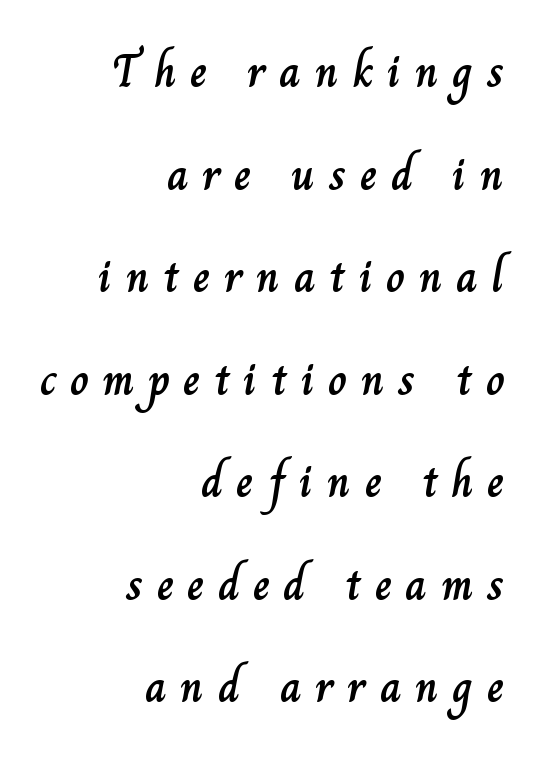
Q: Is the text italic (slanted)? A: Yes.
Q: Is the text underlined? A: No.
Q: How is the paragraph aligned? A: Right-aligned.
Q: Is the spacing between letters normal or unusually wide? A: Unusually wide.
Q: Is the spacing between lines tight, normal or loose? A: Loose.
Q: Width (condensed, normal, or wide)? A: Normal.
Q: Stroke contrast? A: Low.
Q: x-height? A: Small.
Q: Monospaced? A: No.
